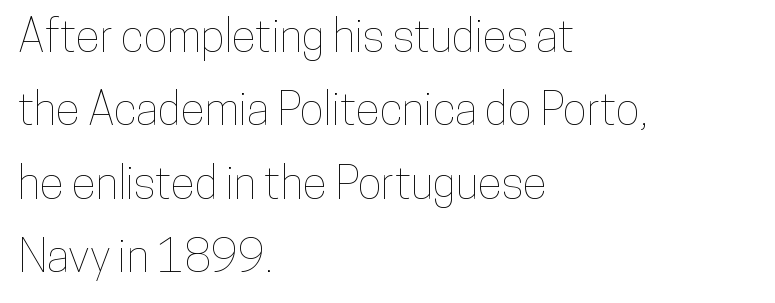
Q: Is the text italic (slanted)? A: No, it is upright.
Q: Is the text underlined? A: No.
Q: How is the paragraph aligned? A: Left-aligned.
Q: Is the spacing between letters normal or unusually wide? A: Normal.
Q: Is the spacing between lines tight, normal or loose? A: Normal.
Q: Width (condensed, normal, or wide)? A: Condensed.
Q: Stroke contrast? A: Low.
Q: x-height? A: Medium.
Q: Monospaced? A: No.
